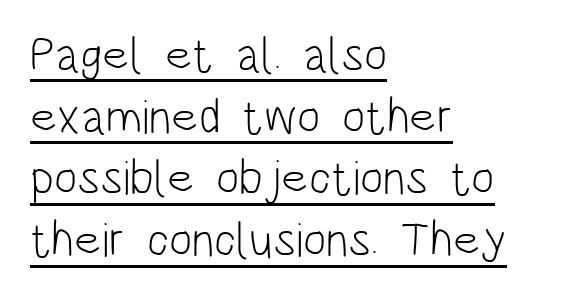
The image shows 49 px light, condensed sans-serif type, upright; set left-aligned, normal line spacing (1.26x), normal letter spacing, underlined; low stroke contrast and a large x-height.
